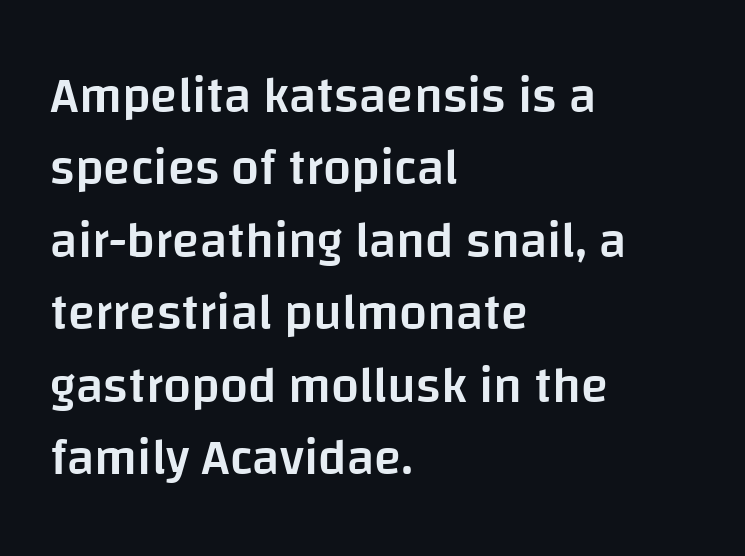
Q: Is the text bold? A: Semi-bold.
Q: Is the text italic (slanted)? A: No, it is upright.
Q: Is the typeface a serif or a sans-serif typeface? A: Sans-serif.
Q: Is the text underlined? A: No.
Q: How is the paragraph aligned? A: Left-aligned.
Q: Is the spacing between letters normal or unusually wide? A: Normal.
Q: Is the spacing between lines tight, normal or loose? A: Normal.
Q: Width (condensed, normal, or wide)? A: Normal.
Q: Stroke contrast? A: Low.
Q: x-height? A: Large.
Q: Monospaced? A: No.
